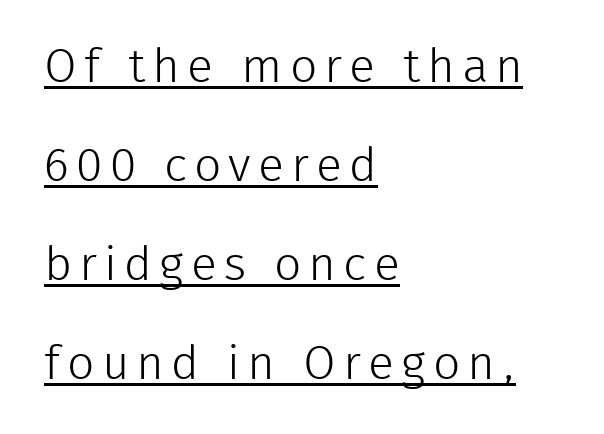
Q: Is the text bold? A: No.
Q: Is the text italic (slanted)? A: No, it is upright.
Q: Is the typeface a serif or a sans-serif typeface? A: Sans-serif.
Q: Is the text underlined? A: Yes.
Q: How is the paragraph aligned? A: Left-aligned.
Q: Is the spacing between lines tight, normal or loose? A: Loose.
Q: Width (condensed, normal, or wide)? A: Normal.
Q: Stroke contrast? A: Low.
Q: x-height? A: Medium.
Q: Monospaced? A: No.
